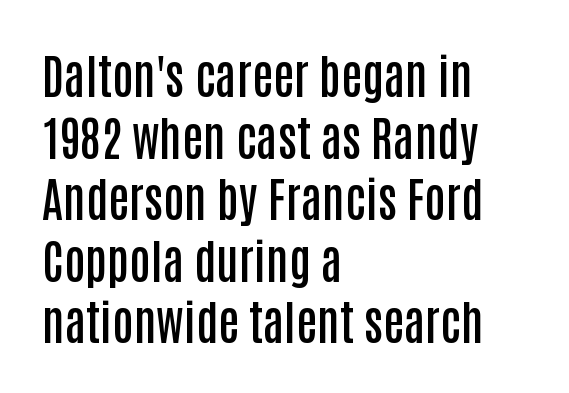
The foot of each line stays bare and open. These lines were composed using upright roman letters. Serif or sans? Sans — the stroke terminals are bare. These lines are rendered in a variable-pitch font.
